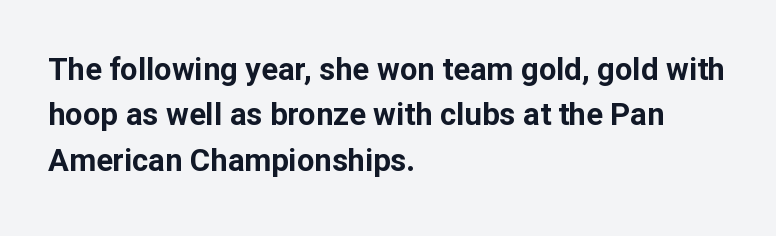
{"serif": "no", "italic": "no", "bold": "yes", "weight": "bold", "width": "normal", "stroke_contrast": "low", "x_height": "medium", "monospaced": "no", "underline": "no", "align": "left", "line_spacing": "normal", "line_spacing_ratio": 1.46, "letter_spacing": "normal", "letter_spacing_em": 0.0, "glyph_px": 31}
